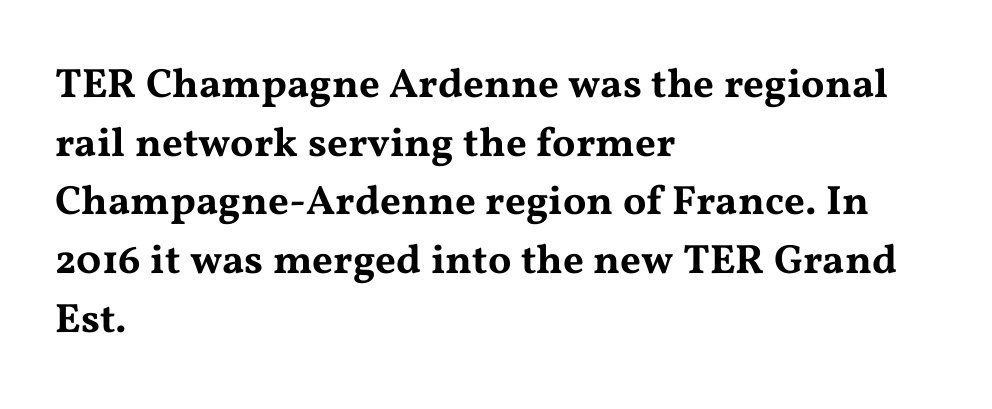
The image shows 41 px wide serif type, upright; set left-aligned, normal line spacing (1.43x), normal letter spacing, not underlined; medium stroke contrast and a medium x-height.
